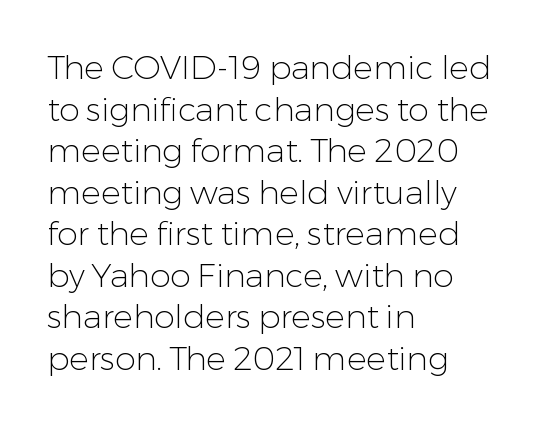
{"serif": "no", "italic": "no", "bold": "no", "weight": "light", "width": "normal", "stroke_contrast": "low", "x_height": "medium", "monospaced": "no", "underline": "no", "align": "left", "line_spacing": "normal", "line_spacing_ratio": 1.26, "letter_spacing": "normal", "letter_spacing_em": 0.0, "glyph_px": 33}
